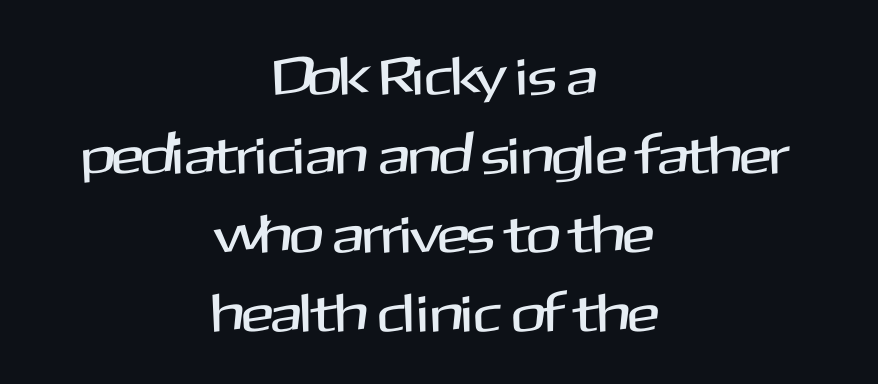
Here the designer chose a conventional face with non-uniform glyph widths. Typographically, this falls in the sans-serif category. In terms of letterspacing, this is plain default setting. Interline gaps are of average width in this sample. Horizontally, the lines are justified to the midpoint only. Just letters on the line, the space beneath them empty.
